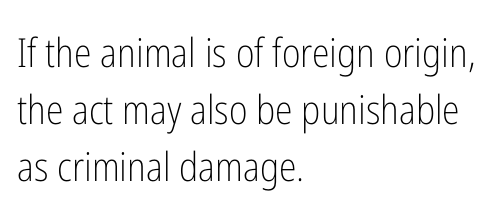
Q: Is the text bold? A: No.
Q: Is the text italic (slanted)? A: No, it is upright.
Q: Is the typeface a serif or a sans-serif typeface? A: Sans-serif.
Q: Is the text underlined? A: No.
Q: How is the paragraph aligned? A: Left-aligned.
Q: Is the spacing between letters normal or unusually wide? A: Normal.
Q: Is the spacing between lines tight, normal or loose? A: Normal.
Q: Width (condensed, normal, or wide)? A: Condensed.
Q: Stroke contrast? A: Low.
Q: x-height? A: Medium.
Q: Monospaced? A: No.
